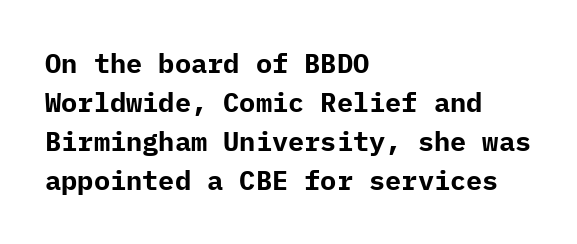
Q: Is the text bold? A: Yes.
Q: Is the text italic (slanted)? A: No, it is upright.
Q: Is the text underlined? A: No.
Q: How is the paragraph aligned? A: Left-aligned.
Q: Is the spacing between letters normal or unusually wide? A: Normal.
Q: Is the spacing between lines tight, normal or loose? A: Normal.
